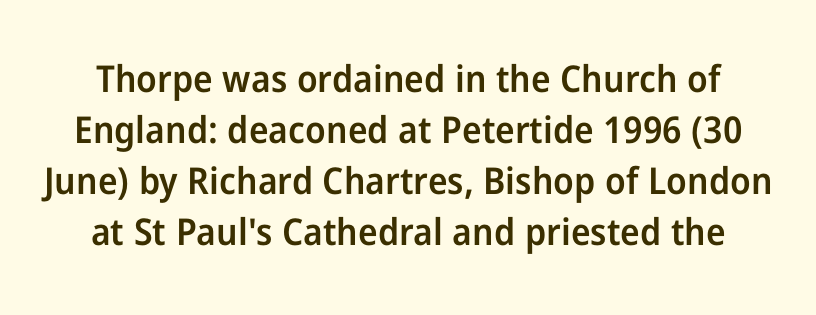
Q: Is the text bold? A: Semi-bold.
Q: Is the text italic (slanted)? A: No, it is upright.
Q: Is the typeface a serif or a sans-serif typeface? A: Sans-serif.
Q: Is the text underlined? A: No.
Q: Is the spacing between letters normal or unusually wide? A: Normal.
Q: Is the spacing between lines tight, normal or loose? A: Normal.
Q: Width (condensed, normal, or wide)? A: Normal.
Q: Stroke contrast? A: Low.
Q: x-height? A: Medium.
Q: Monospaced? A: No.
